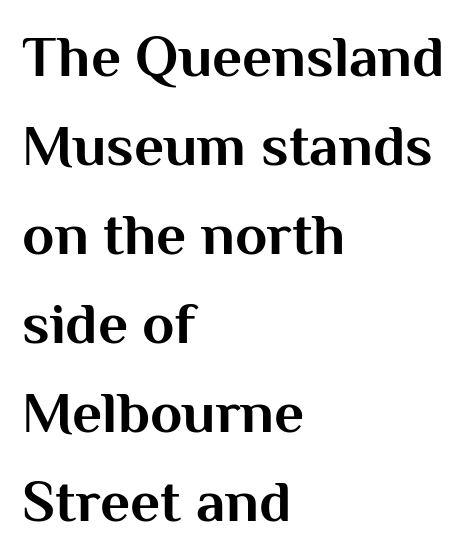
The image shows 59 px bold sans-serif type, upright; set left-aligned, normal line spacing (1.51x), normal letter spacing, not underlined; medium stroke contrast and a medium x-height.
